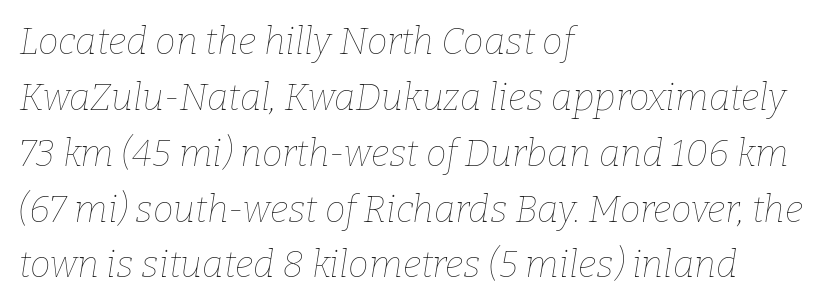
The designer left line spacing at the default. Each letter keeps its own natural width here, so spacing adapts to shape. Stroke thickness stays within the range of a standard reading face or lighter. Compared with a centered layout, this one pins lines to the left instead. Decoration check: the copy has no underline.
